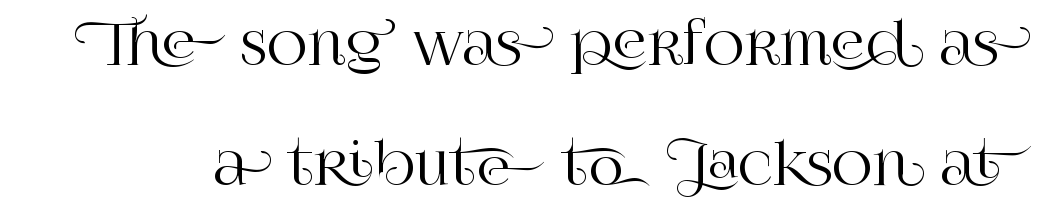
{"serif": "yes", "italic": "no", "width": "normal", "stroke_contrast": "high", "x_height": "large", "monospaced": "no", "underline": "no", "line_spacing": "loose", "line_spacing_ratio": 2.19, "letter_spacing": "normal", "letter_spacing_em": 0.0, "glyph_px": 55}
